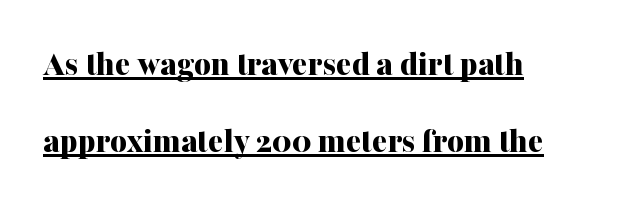
Q: Is the text bold? A: Yes.
Q: Is the text italic (slanted)? A: No, it is upright.
Q: Is the typeface a serif or a sans-serif typeface? A: Serif.
Q: Is the text underlined? A: Yes.
Q: Is the spacing between letters normal or unusually wide? A: Normal.
Q: Is the spacing between lines tight, normal or loose? A: Loose.
Q: Width (condensed, normal, or wide)? A: Normal.
Q: Stroke contrast? A: Medium.
Q: x-height? A: Medium.
Q: Monospaced? A: No.
